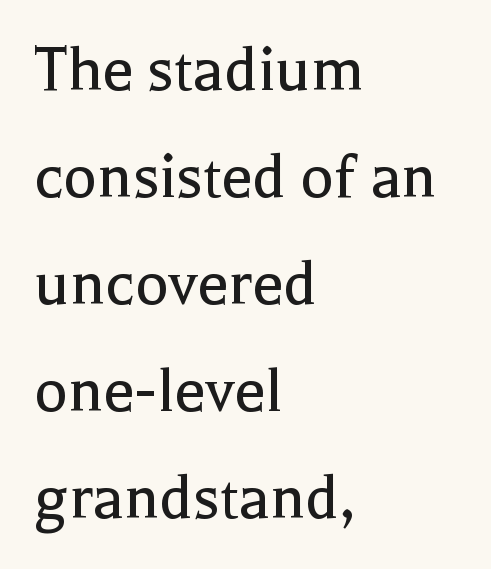
The image shows 70 px regular-weight serif type, upright; set left-aligned, normal line spacing (1.53x), normal letter spacing, not underlined; a medium x-height.
